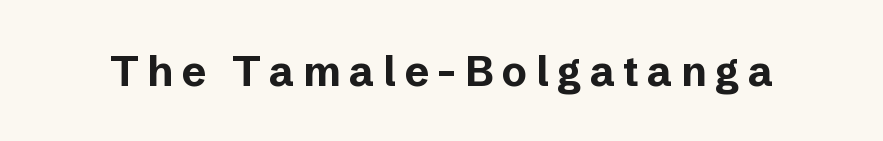
Q: Is the text bold? A: Yes.
Q: Is the text italic (slanted)? A: No, it is upright.
Q: Is the typeface a serif or a sans-serif typeface? A: Sans-serif.
Q: Is the text underlined? A: No.
Q: Is the spacing between letters normal or unusually wide? A: Unusually wide.
Q: Width (condensed, normal, or wide)? A: Normal.
Q: Stroke contrast? A: Low.
Q: x-height? A: Medium.
Q: Monospaced? A: No.
